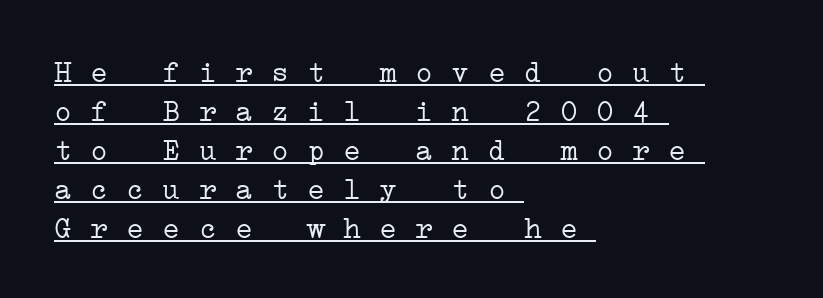
{"serif": "yes", "bold": "no", "weight": "light", "width": "wide", "stroke_contrast": "low", "x_height": "medium", "monospaced": "yes", "underline": "yes", "align": "left", "line_spacing": "normal", "line_spacing_ratio": 1.3, "letter_spacing": "normal", "letter_spacing_em": 0.0, "glyph_px": 30}
